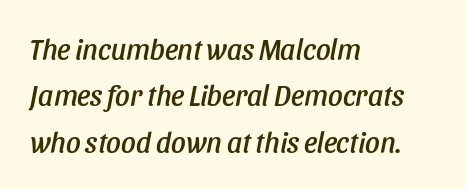
{"italic": "yes", "lean": "right", "slant_degrees": 11, "width": "condensed", "stroke_contrast": "low", "x_height": "large", "monospaced": "no", "underline": "no", "align": "left", "line_spacing": "normal", "line_spacing_ratio": 1.6, "letter_spacing": "normal", "letter_spacing_em": 0.0, "glyph_px": 29}
